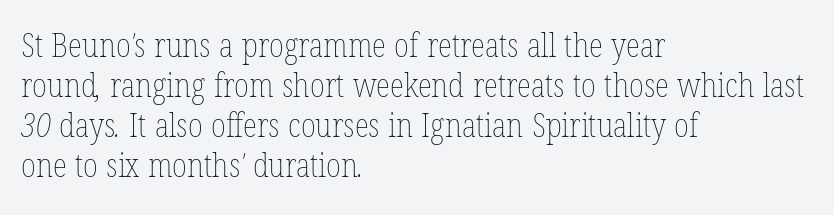
The strip under each line holds only bare page. Vertical stems look standard width or narrower in stroke. This sample has the flowing, uneven cadence of proportional lettering. These lines stack with their left ends in a neat column. Caption: standard tracking, unaltered.
